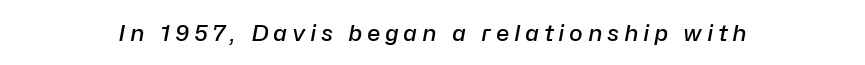
The image shows 23 px text type, italic (leaning right); set unusually wide letter spacing (+0.2 em), not underlined.
